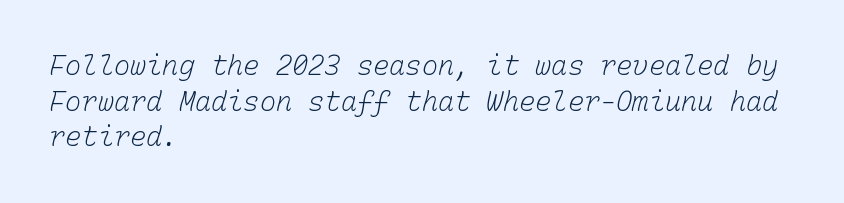
Q: Is the text bold? A: No.
Q: Is the text underlined? A: No.
Q: How is the paragraph aligned? A: Left-aligned.
Q: Is the spacing between letters normal or unusually wide? A: Normal.
Q: Is the spacing between lines tight, normal or loose? A: Normal.
